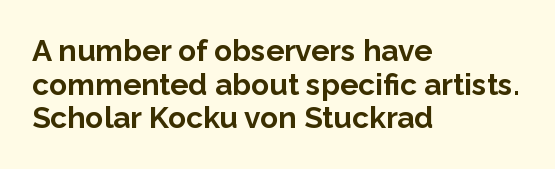
The image shows 30 px bold sans-serif type, upright; set left-aligned, tight line spacing (1.12x), normal letter spacing, not underlined; low stroke contrast and a medium x-height.
